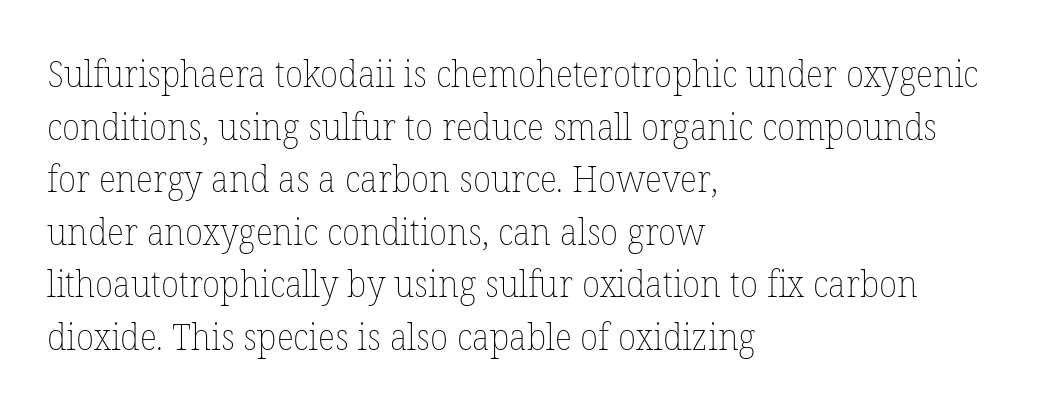
Q: Is the text bold? A: No.
Q: Is the text italic (slanted)? A: No, it is upright.
Q: Is the text underlined? A: No.
Q: How is the paragraph aligned? A: Left-aligned.
Q: Is the spacing between letters normal or unusually wide? A: Normal.
Q: Is the spacing between lines tight, normal or loose? A: Normal.
Q: Width (condensed, normal, or wide)? A: Normal.
Q: Stroke contrast? A: Low.
Q: x-height? A: Medium.
Q: Monospaced? A: No.
